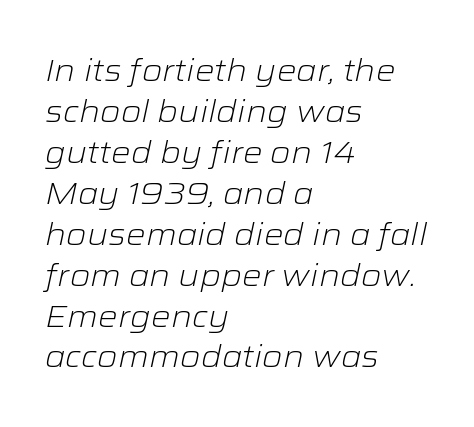
The image shows 31 px light, wide type, italic (leaning right); set left-aligned, normal line spacing (1.32x), normal letter spacing, not underlined; low stroke contrast and a medium x-height.
